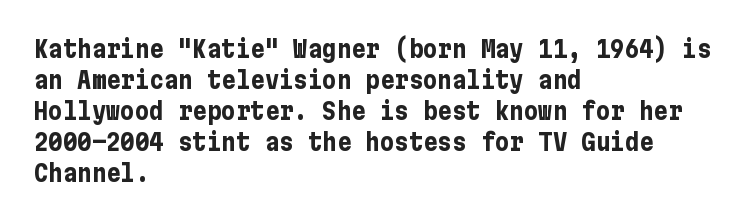
If you measured baseline to baseline, you'd find a middling distance. The specimen reads as upright at a glance. Glyph-to-glyph distance matches everyday printed text. Heavy, bold letterforms. Each row of text sits above clean, open space.
